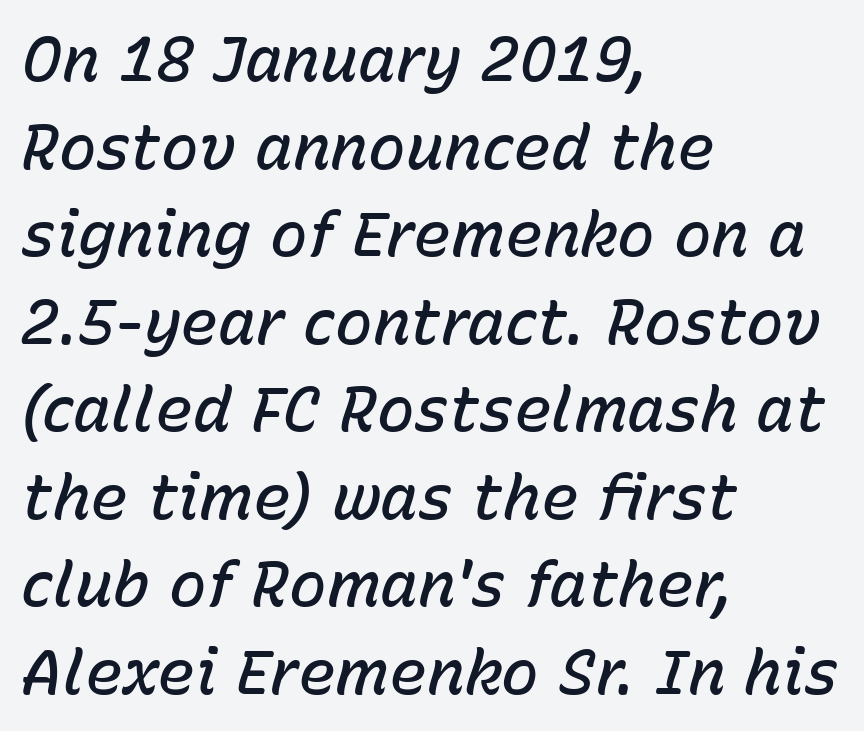
The gaps between neighbouring characters are ordinary and unremarkable. Does the copy run flush right? No — it runs flush left. The leading is moderate, giving the passage an even texture. The face used here has a pronounced slope to its letters. These lines carry some extra weight — a demibold, not a full bold. The foot of each line stays bare and open.
